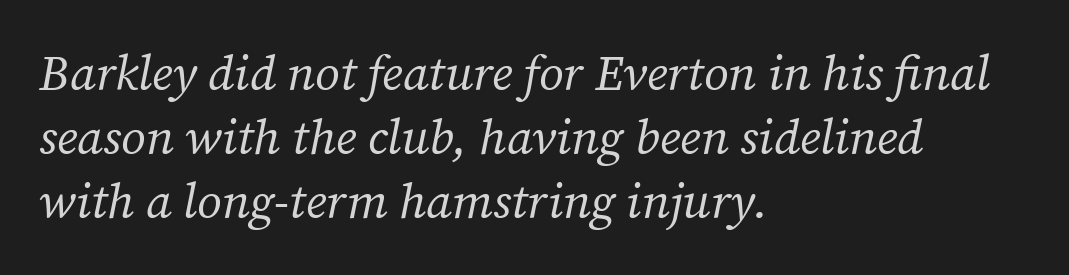
Q: Is the text bold? A: No.
Q: Is the text italic (slanted)? A: Yes, it leans right by about 12 degrees.
Q: Is the typeface a serif or a sans-serif typeface? A: Serif.
Q: Is the text underlined? A: No.
Q: How is the paragraph aligned? A: Left-aligned.
Q: Is the spacing between letters normal or unusually wide? A: Normal.
Q: Is the spacing between lines tight, normal or loose? A: Normal.
Q: Width (condensed, normal, or wide)? A: Normal.
Q: Stroke contrast? A: Medium.
Q: x-height? A: Medium.
Q: Monospaced? A: No.
